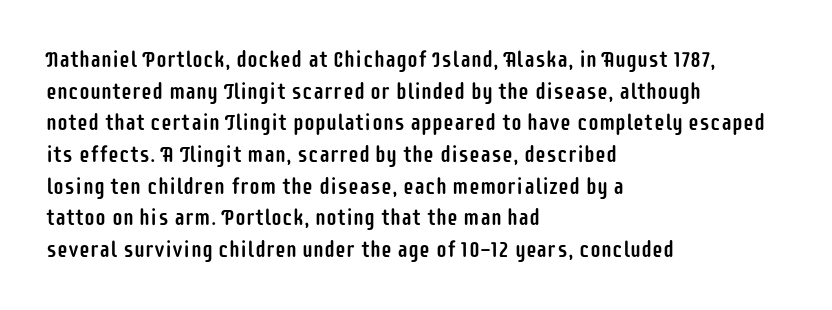
Q: Is the text italic (slanted)? A: No, it is upright.
Q: Is the text underlined? A: No.
Q: How is the paragraph aligned? A: Left-aligned.
Q: Is the spacing between letters normal or unusually wide? A: Normal.
Q: Is the spacing between lines tight, normal or loose? A: Normal.
